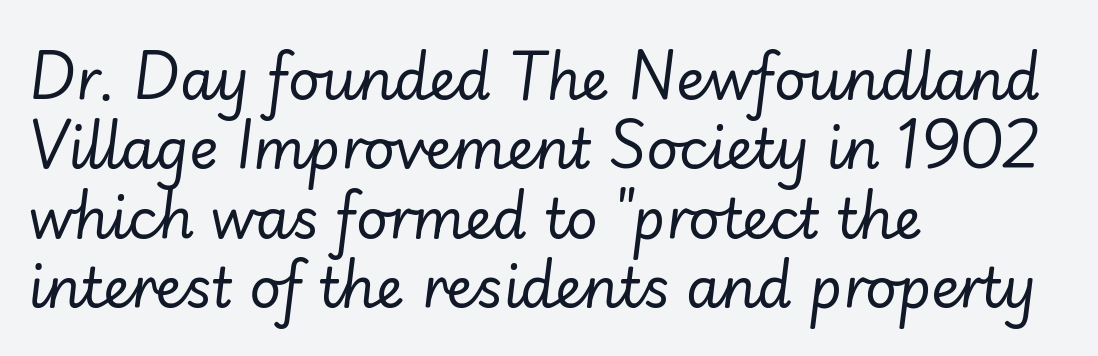
{"italic": "yes", "lean": "right", "slant_degrees": 7, "bold": "no", "weight": "regular", "width": "normal", "stroke_contrast": "low", "x_height": "small", "monospaced": "no", "underline": "no", "align": "left", "line_spacing": "normal", "line_spacing_ratio": 1.26, "letter_spacing": "normal", "letter_spacing_em": 0.0, "glyph_px": 55}
